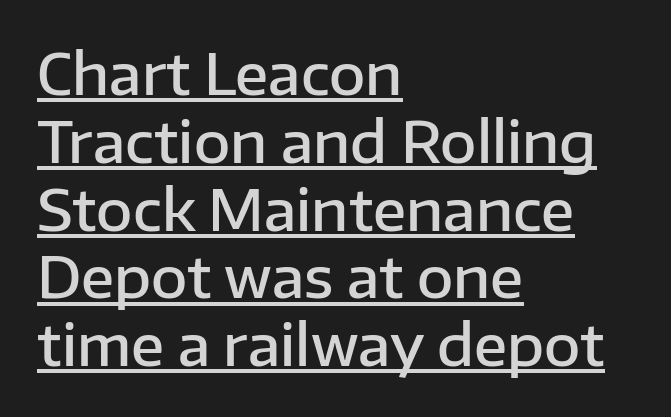
{"serif": "no", "italic": "no", "bold": "semi", "weight": "semibold", "width": "normal", "stroke_contrast": "low", "x_height": "medium", "monospaced": "no", "underline": "yes", "align": "left", "line_spacing_ratio": 1.21, "letter_spacing": "normal", "letter_spacing_em": 0.0, "glyph_px": 56}
